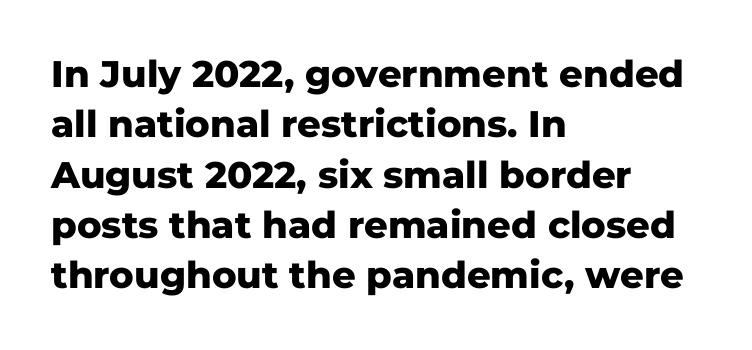
Look at the bottom of the vertical strokes: they stop flat, with no serifs. The lettering holds an erect, upright posture throughout. Rule under the text: the space is simply empty. The letterforms sit shoulder to shoulder at normal distance. You could not count columns in this text — the font is proportionally spaced.
